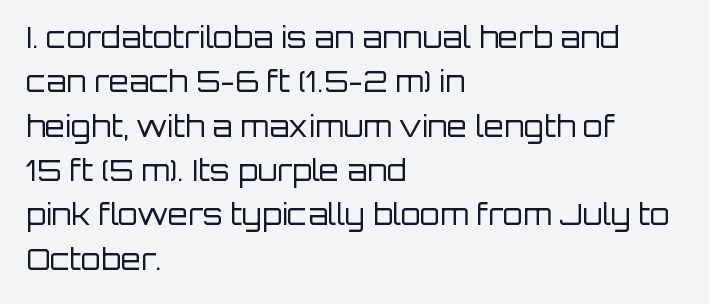
The weight tops out at a normal text grade. Beneath every word, the page is bare. In terms of leading, this rendering sits right in the middle. The letters carry no serifs — their stems end cleanly without finishing strokes.
